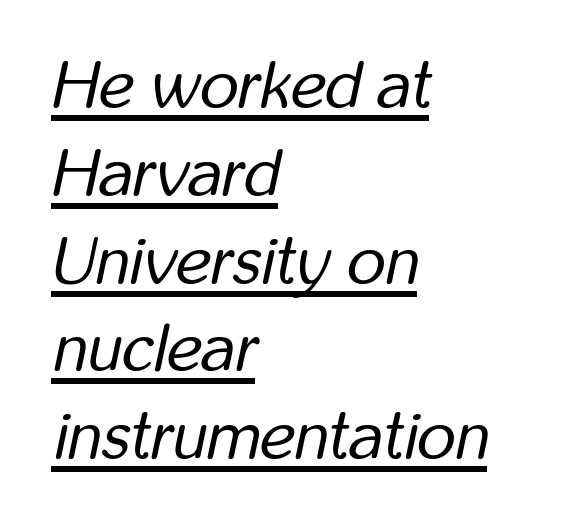
Q: Is the text bold? A: No.
Q: Is the text italic (slanted)? A: Yes, it leans right by about 12 degrees.
Q: Is the text underlined? A: Yes.
Q: How is the paragraph aligned? A: Left-aligned.
Q: Is the spacing between letters normal or unusually wide? A: Normal.
Q: Is the spacing between lines tight, normal or loose? A: Normal.
Q: Width (condensed, normal, or wide)? A: Condensed.
Q: Stroke contrast? A: Low.
Q: x-height? A: Medium.
Q: Monospaced? A: No.
